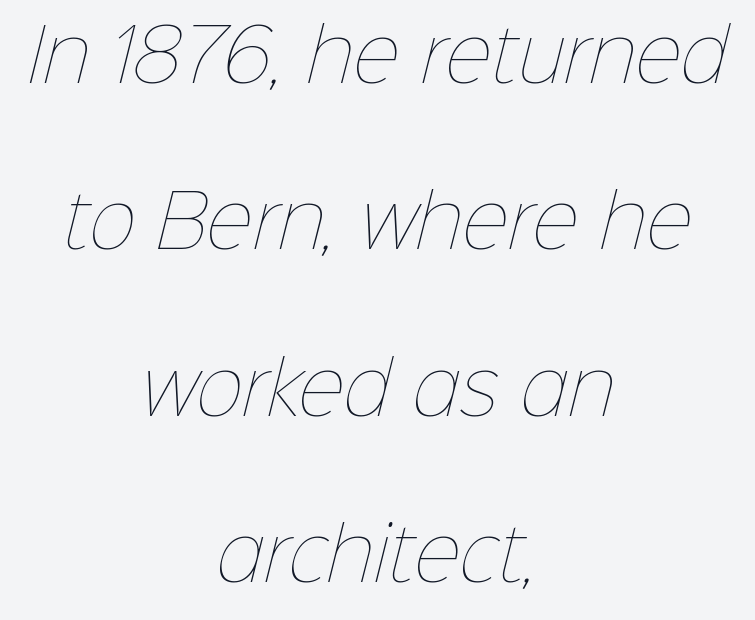
Is this a heavy cut? Hardly; it is regular or lighter. Does extra space separate the letters? No, they use regular spacing. Caption: multi-line text, centered on the measure. Honestly, there is no underline to notice here at all. You could not count columns in this text — the font is proportionally spaced. Summary of vertical rhythm: relaxed, with wide interline spacing.
